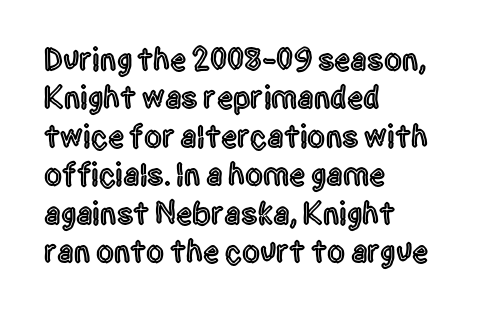
Do the characters align in a grid? No, the font is proportional. Descenders hang freely into open space. Where is the straight margin? On the left. Inter-character spacing is left at the font's built-in metrics. The letters carry no serifs — their stems end cleanly without finishing strokes. Vertical strokes here are truly vertical.
